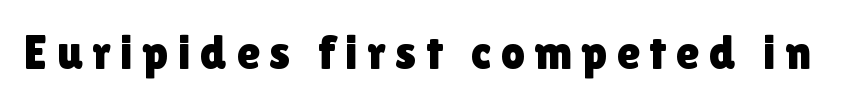
Q: Is the text italic (slanted)? A: No, it is upright.
Q: Is the typeface a serif or a sans-serif typeface? A: Sans-serif.
Q: Is the text underlined? A: No.
Q: Width (condensed, normal, or wide)? A: Normal.
Q: Stroke contrast? A: Low.
Q: x-height? A: Medium.
Q: Monospaced? A: No.
